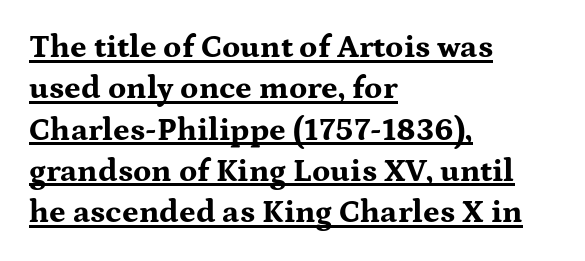
{"serif": "yes", "italic": "no", "bold": "yes", "weight": "bold", "width": "wide", "stroke_contrast": "medium", "x_height": "medium", "monospaced": "no", "underline": "yes", "align": "left", "line_spacing": "normal", "line_spacing_ratio": 1.29, "letter_spacing": "normal", "letter_spacing_em": 0.0, "glyph_px": 32}
